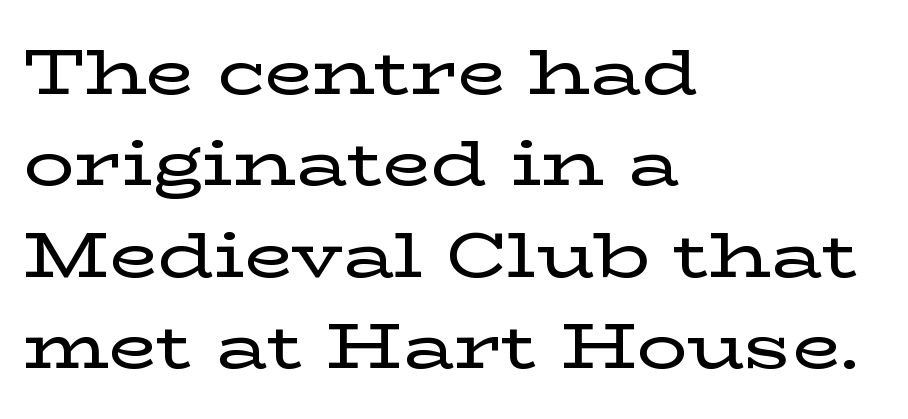
{"serif": "yes", "italic": "no", "width": "wide", "stroke_contrast": "low", "x_height": "medium", "monospaced": "no", "underline": "no", "align": "left", "line_spacing": "normal", "line_spacing_ratio": 1.45, "letter_spacing": "normal", "letter_spacing_em": 0.0, "glyph_px": 63}
